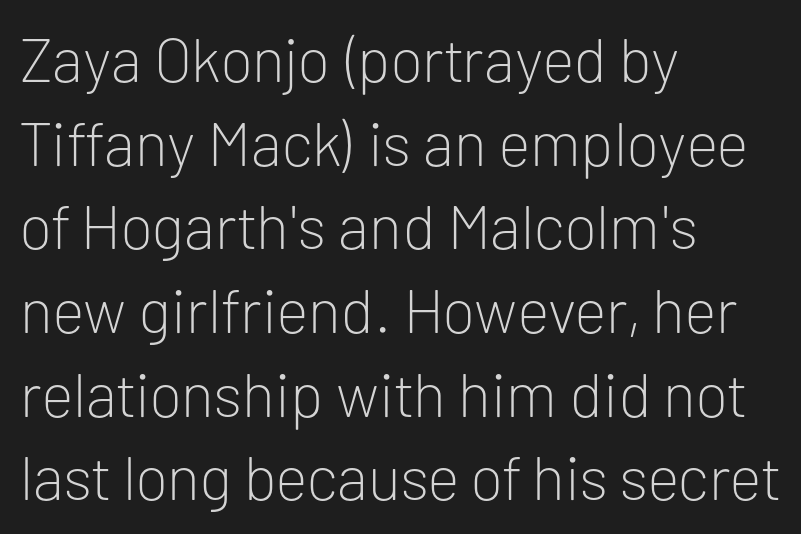
{"serif": "no", "italic": "no", "bold": "no", "weight": "light", "width": "normal", "stroke_contrast": "low", "x_height": "medium", "monospaced": "no", "underline": "no", "align": "left", "line_spacing": "normal", "line_spacing_ratio": 1.35, "letter_spacing": "normal", "letter_spacing_em": 0.0, "glyph_px": 62}
